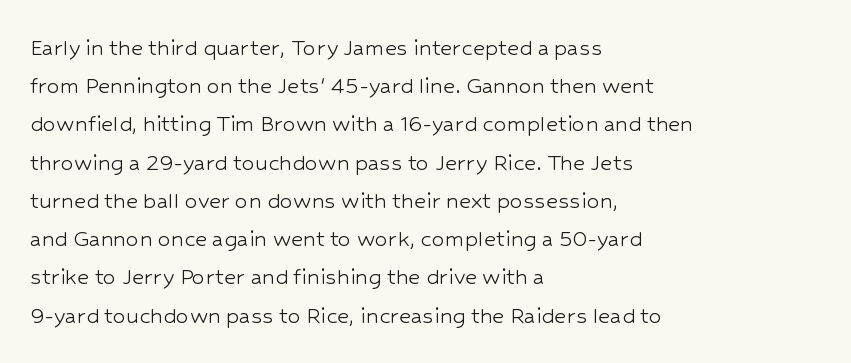
{"italic": "no", "bold": "no", "underline": "no", "align": "left", "line_spacing": "normal", "line_spacing_ratio": 1.47, "letter_spacing": "normal", "letter_spacing_em": 0.0, "glyph_px": 26}
